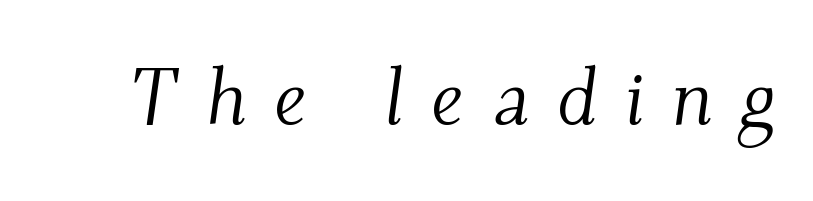
Q: Is the text bold? A: No.
Q: Is the text italic (slanted)? A: Yes, it leans right by about 9 degrees.
Q: Is the typeface a serif or a sans-serif typeface? A: Serif.
Q: Is the text underlined? A: No.
Q: Is the spacing between letters normal or unusually wide? A: Unusually wide.
Q: Width (condensed, normal, or wide)? A: Normal.
Q: Stroke contrast? A: Medium.
Q: x-height? A: Small.
Q: Monospaced? A: No.
